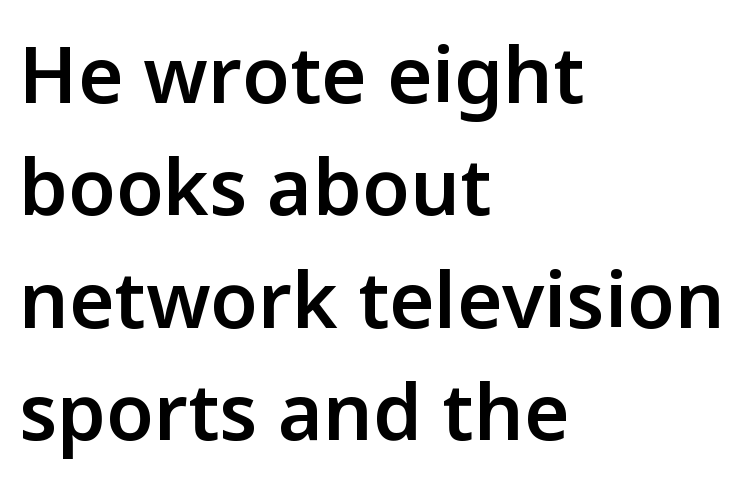
These words are printed semibold, heavier than regular yet not bold. Descenders hang freely into open space. Every character sits straight up, as roman type does. Between one letter and the next there's only the usual sliver of space.
